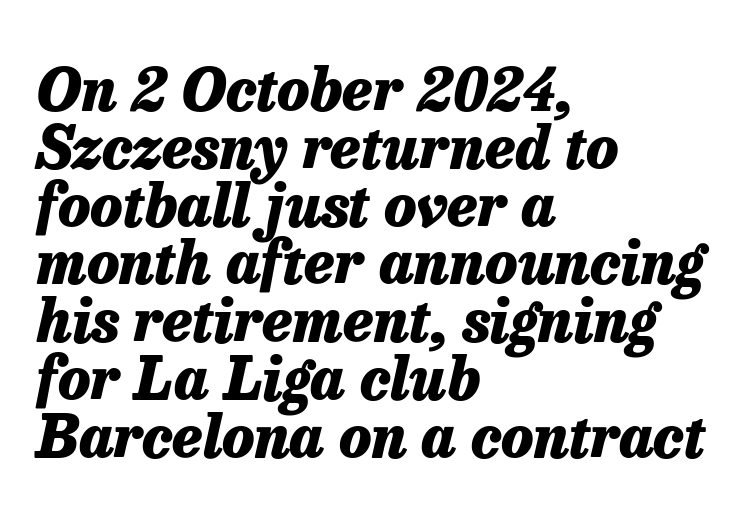
Summary of vertical rhythm: compact, with narrow interline spacing. Decoration check: the copy has no underline. Character widths vary here, with narrow letters taking less room than wide ones. Standard letterfit; no display-style spreading of the glyphs.
